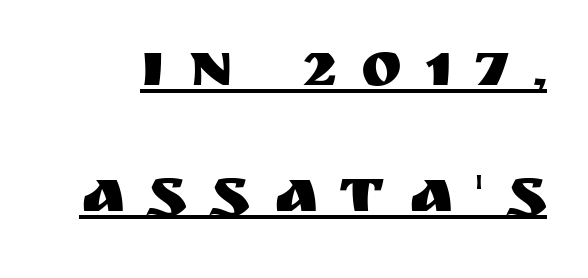
{"serif": "no", "italic": "no", "width": "normal", "stroke_contrast": "medium", "x_height": "large", "monospaced": "no", "underline": "yes", "line_spacing": "loose", "line_spacing_ratio": 2.03, "letter_spacing": "wide", "letter_spacing_em": 0.38, "glyph_px": 62}
